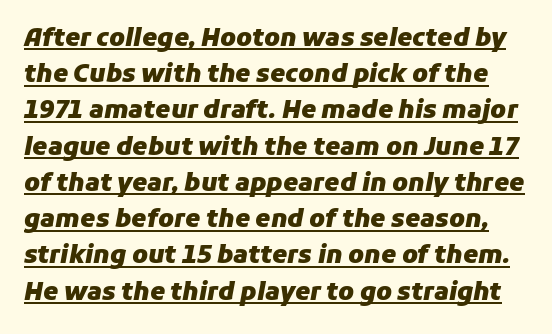
{"italic": "yes", "lean": "right", "slant_degrees": 11, "bold": "yes", "underline": "yes", "line_spacing": "normal", "line_spacing_ratio": 1.51, "letter_spacing": "normal", "letter_spacing_em": 0.0, "glyph_px": 24}
